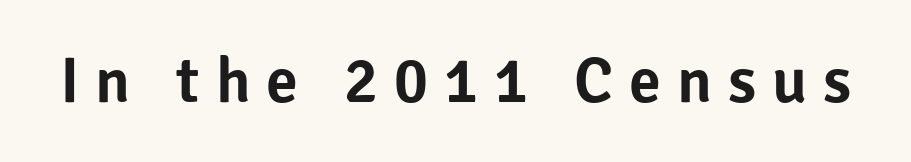
{"serif": "no", "italic": "no", "width": "normal", "stroke_contrast": "low", "x_height": "medium", "monospaced": "no", "underline": "no", "letter_spacing": "wide", "letter_spacing_em": 0.25, "glyph_px": 64}
